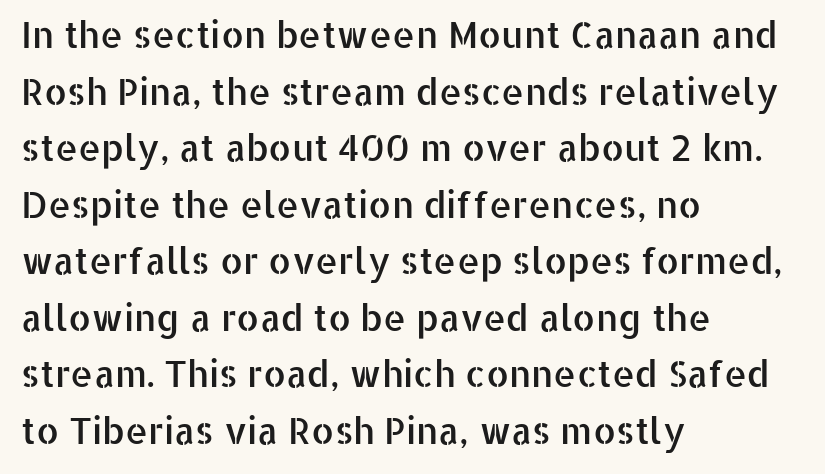
Q: Is the text italic (slanted)? A: No, it is upright.
Q: Is the typeface a serif or a sans-serif typeface? A: Sans-serif.
Q: Is the text underlined? A: No.
Q: How is the paragraph aligned? A: Left-aligned.
Q: Is the spacing between letters normal or unusually wide? A: Normal.
Q: Is the spacing between lines tight, normal or loose? A: Normal.
Q: Width (condensed, normal, or wide)? A: Normal.
Q: Stroke contrast? A: Low.
Q: x-height? A: Medium.
Q: Monospaced? A: No.
